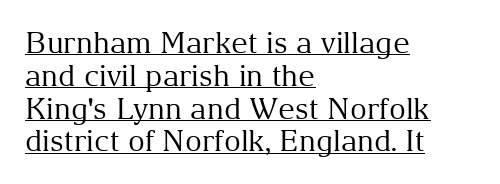
The image shows 29 px regular-weight serif type, upright; set left-aligned, tight line spacing (1.13x), normal letter spacing, underlined; medium stroke contrast and a medium x-height.
